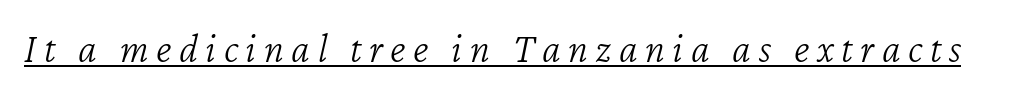
The image shows 42 px light type, italic (leaning right); set underlined; low stroke contrast and a medium x-height.
